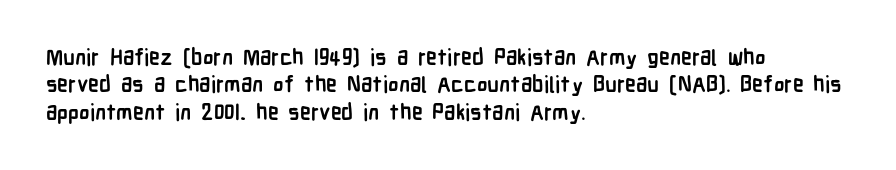
The image shows 22 px bold type, upright; set left-aligned, line spacing 1.24x, normal letter spacing, not underlined.
